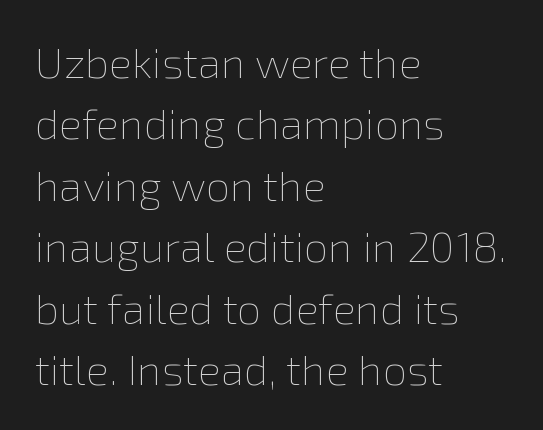
The image shows 43 px thin type, upright; set left-aligned, normal line spacing (1.43x), normal letter spacing, not underlined; low stroke contrast and a medium x-height.
